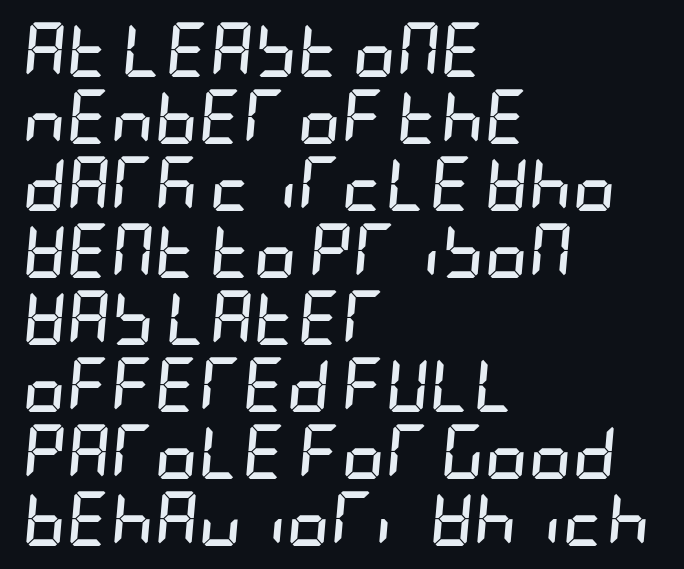
Caption: bold face, heavy strokes. The font's italic variant was chosen for this text. No word sits above an underline. The letterforms sit shoulder to shoulder at normal distance. This rendering uses left alignment, leaving the right contour irregular.
